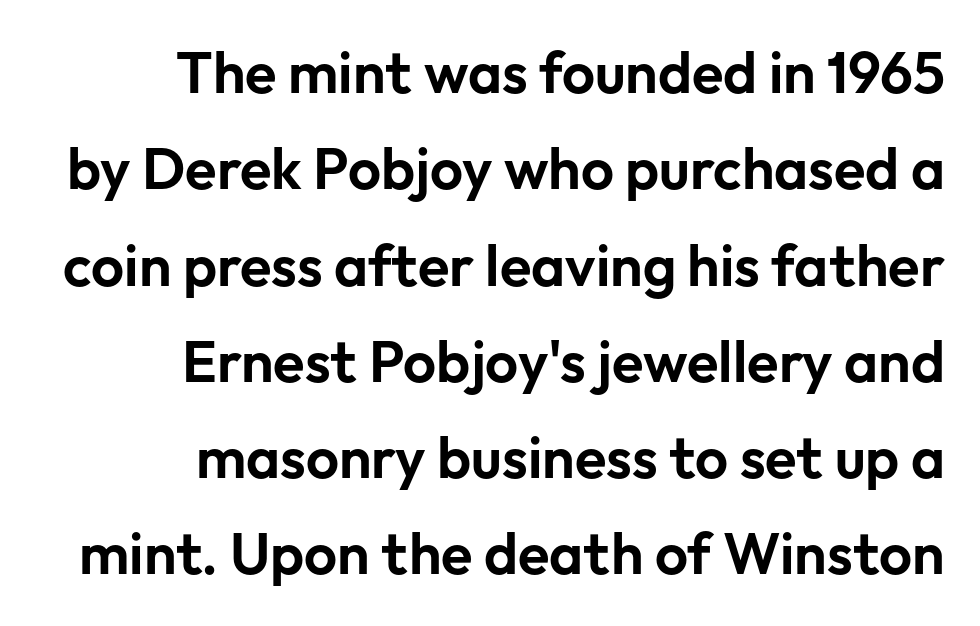
The letters stand upright; this is a roman face. Here the glyphs are tracked normally, forming tight word shapes. The rendering uses a moderate line-height, typical for paragraphs. A bare baseline throughout the passage.
